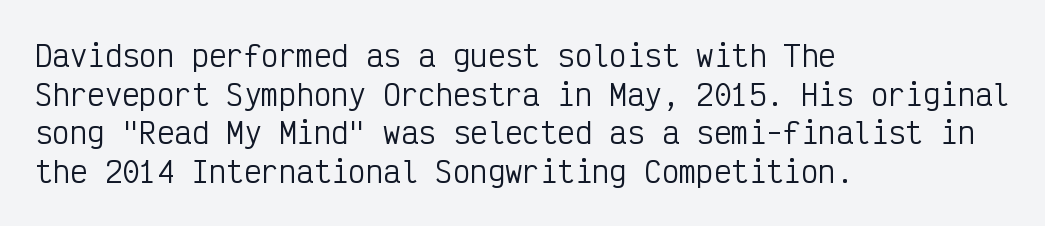
{"serif": "no", "italic": "no", "bold": "no", "weight": "regular", "width": "condensed", "stroke_contrast": "low", "x_height": "medium", "monospaced": "yes", "underline": "no", "align": "left", "line_spacing": "normal", "line_spacing_ratio": 1.33, "letter_spacing": "normal", "letter_spacing_em": 0.0, "glyph_px": 29}
